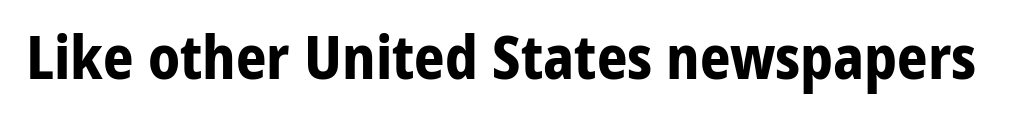
{"serif": "no", "italic": "no", "bold": "yes", "weight": "bold", "width": "normal", "stroke_contrast": "low", "x_height": "medium", "monospaced": "no", "underline": "no", "letter_spacing": "normal", "letter_spacing_em": 0.0, "glyph_px": 60}
